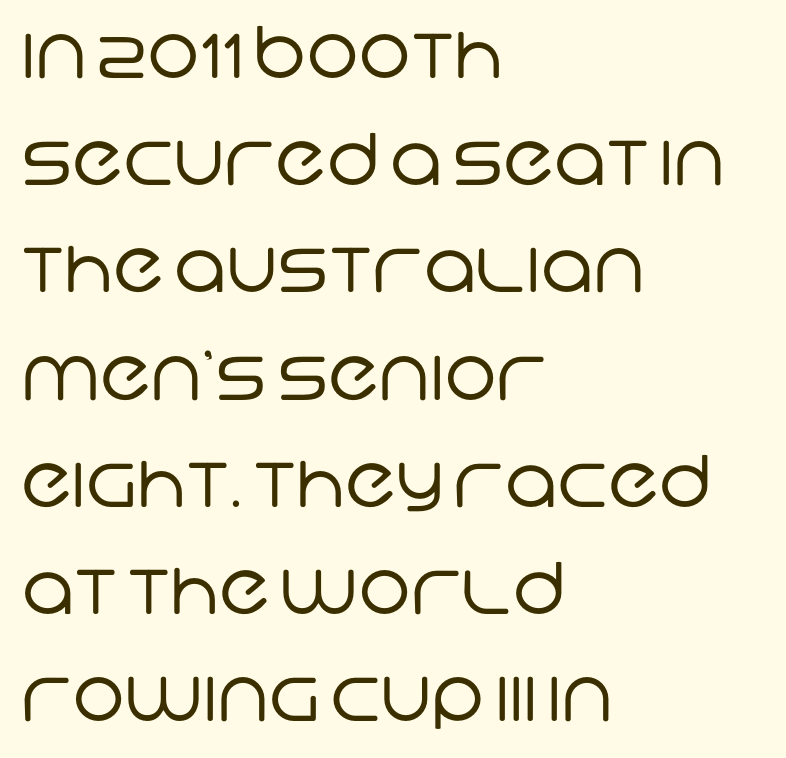
Q: Is the text bold? A: No.
Q: Is the typeface a serif or a sans-serif typeface? A: Sans-serif.
Q: Is the text underlined? A: No.
Q: How is the paragraph aligned? A: Left-aligned.
Q: Is the spacing between letters normal or unusually wide? A: Normal.
Q: Is the spacing between lines tight, normal or loose? A: Normal.
Q: Width (condensed, normal, or wide)? A: Normal.
Q: Stroke contrast? A: Low.
Q: x-height? A: Large.
Q: Monospaced? A: No.
